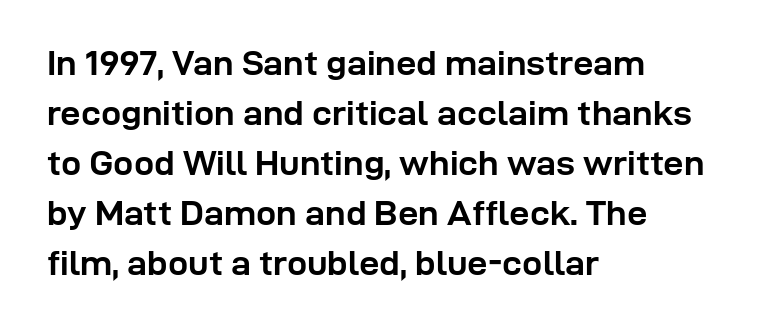
The image shows 36 px semibold sans-serif type, upright; set left-aligned, normal line spacing (1.39x), normal letter spacing, not underlined; low stroke contrast and a medium x-height.
